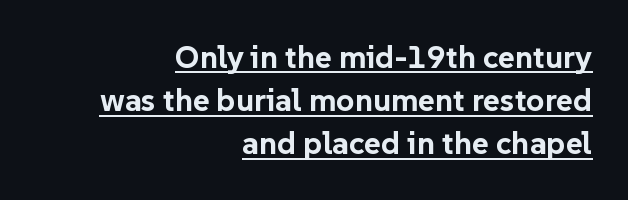
{"serif": "no", "italic": "no", "bold": "yes", "weight": "bold", "width": "normal", "stroke_contrast": "low", "x_height": "medium", "monospaced": "no", "underline": "yes", "align": "right", "line_spacing": "normal", "line_spacing_ratio": 1.35, "letter_spacing": "normal", "letter_spacing_em": 0.0, "glyph_px": 32}
